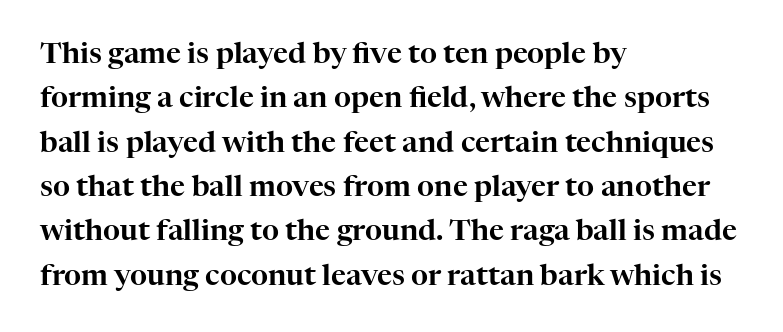
Q: Is the text italic (slanted)? A: No, it is upright.
Q: Is the typeface a serif or a sans-serif typeface? A: Serif.
Q: Is the text underlined? A: No.
Q: How is the paragraph aligned? A: Left-aligned.
Q: Is the spacing between letters normal or unusually wide? A: Normal.
Q: Is the spacing between lines tight, normal or loose? A: Normal.
Q: Width (condensed, normal, or wide)? A: Normal.
Q: Stroke contrast? A: High.
Q: x-height? A: Medium.
Q: Monospaced? A: No.
